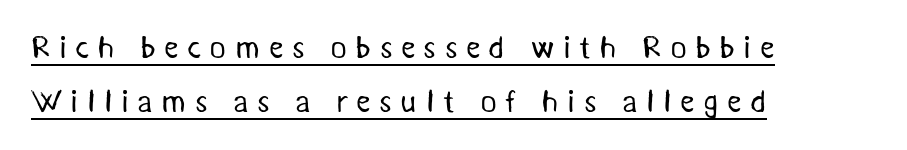
Q: Is the text bold? A: No.
Q: Is the typeface a serif or a sans-serif typeface? A: Sans-serif.
Q: Is the text underlined? A: Yes.
Q: How is the paragraph aligned? A: Left-aligned.
Q: Is the spacing between letters normal or unusually wide? A: Unusually wide.
Q: Is the spacing between lines tight, normal or loose? A: Normal.
Q: Width (condensed, normal, or wide)? A: Normal.
Q: Stroke contrast? A: Medium.
Q: x-height? A: Medium.
Q: Monospaced? A: No.
